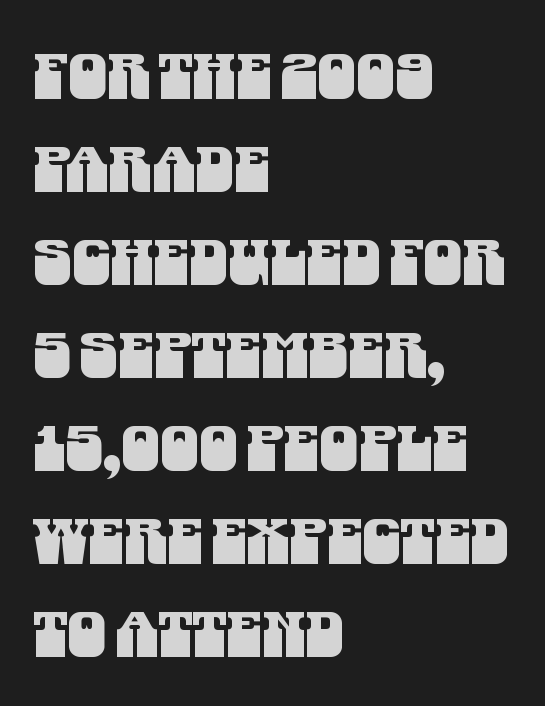
Q: Is the typeface a serif or a sans-serif typeface? A: Sans-serif.
Q: Is the text underlined? A: No.
Q: How is the paragraph aligned? A: Left-aligned.
Q: Is the spacing between letters normal or unusually wide? A: Normal.
Q: Is the spacing between lines tight, normal or loose? A: Normal.
Q: Width (condensed, normal, or wide)? A: Condensed.
Q: Stroke contrast? A: Medium.
Q: x-height? A: Large.
Q: Monospaced? A: No.
